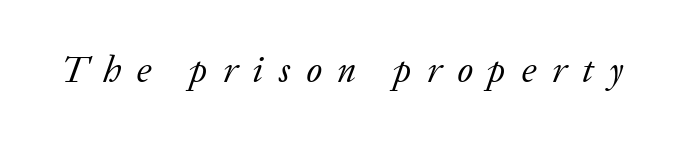
{"serif": "yes", "italic": "yes", "lean": "right", "slant_degrees": 20, "bold": "no", "weight": "regular", "width": "normal", "stroke_contrast": "low", "x_height": "medium", "monospaced": "no", "underline": "no", "letter_spacing": "wide", "letter_spacing_em": 0.42, "glyph_px": 37}
